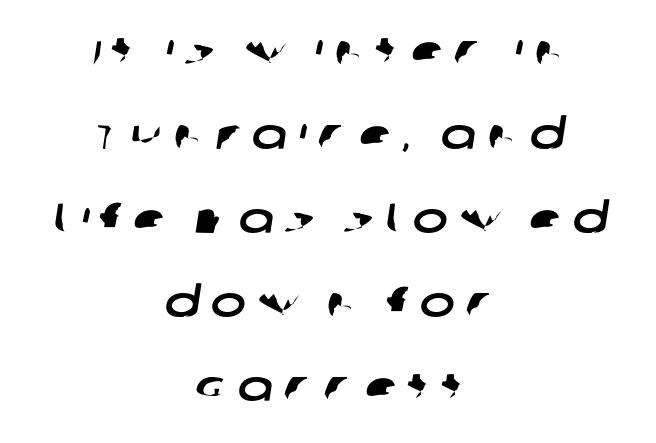
{"serif": "no", "width": "wide", "stroke_contrast": "low", "x_height": "large", "monospaced": "no", "underline": "no", "align": "center", "line_spacing": "loose", "line_spacing_ratio": 2.0, "letter_spacing": "wide", "letter_spacing_em": 0.27, "glyph_px": 42}
